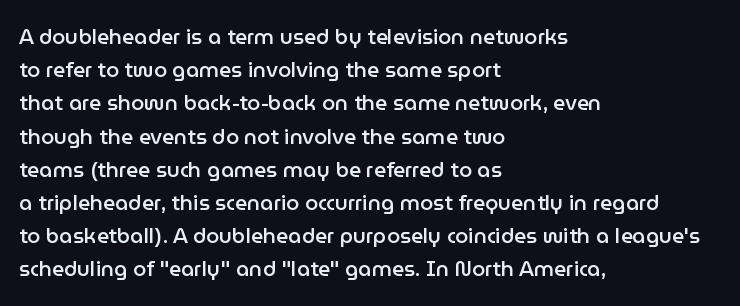
{"italic": "no", "bold": "semi", "underline": "no", "align": "left", "line_spacing": "normal", "line_spacing_ratio": 1.58, "letter_spacing": "normal", "letter_spacing_em": 0.0, "glyph_px": 21}
